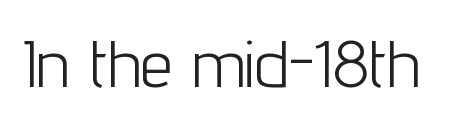
Letter spacing: default. Are there feet on the stems? There aren't — it's a sans. Unmarked baselines from the first word to the last. Do the letters lean? They stand straight.
